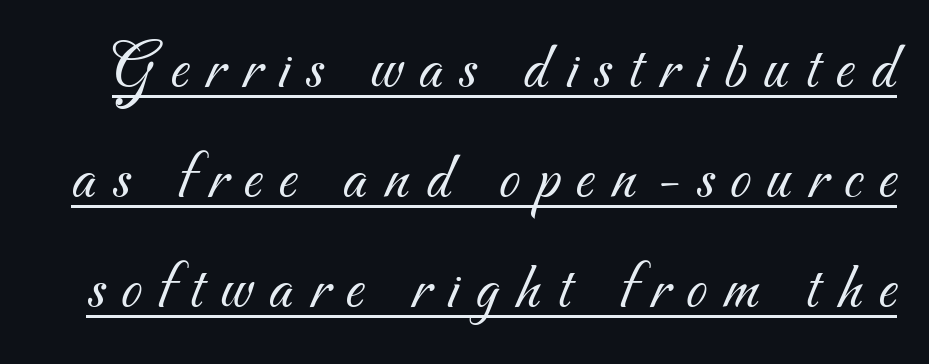
The image shows 67 px light sans-serif type; set normal line spacing (1.64x), unusually wide letter spacing (+0.25 em), underlined; medium stroke contrast and a small x-height.
